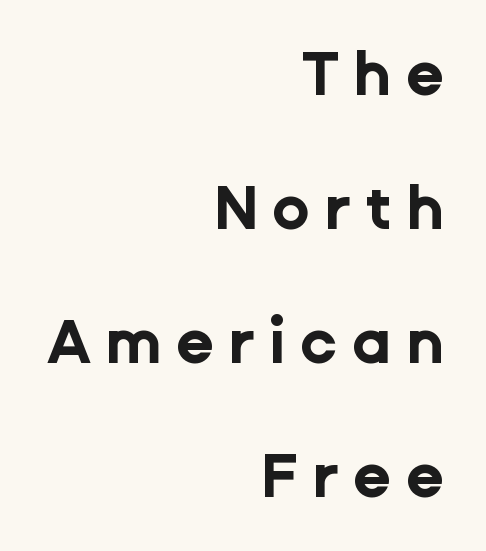
{"serif": "no", "italic": "no", "bold": "yes", "weight": "bold", "width": "normal", "stroke_contrast": "low", "x_height": "medium", "monospaced": "no", "underline": "no", "align": "right", "line_spacing": "loose", "line_spacing_ratio": 2.16, "letter_spacing": "wide", "letter_spacing_em": 0.23, "glyph_px": 62}
